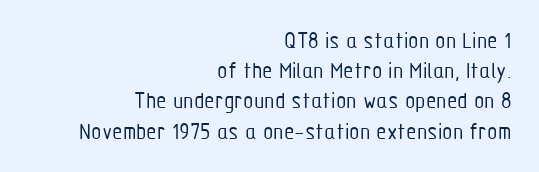
{"italic": "no", "bold": "no", "underline": "no", "align": "right", "line_spacing": "normal", "line_spacing_ratio": 1.26, "letter_spacing": "normal", "letter_spacing_em": 0.0, "glyph_px": 24}
